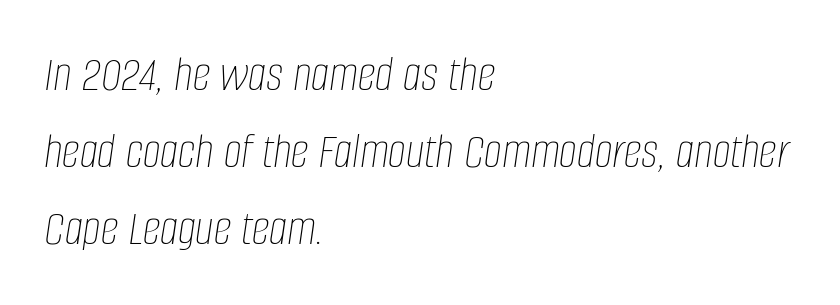
Q: Is the text bold? A: No.
Q: Is the text italic (slanted)? A: Yes, it leans right by about 8 degrees.
Q: Is the text underlined? A: No.
Q: How is the paragraph aligned? A: Left-aligned.
Q: Is the spacing between letters normal or unusually wide? A: Normal.
Q: Is the spacing between lines tight, normal or loose? A: Normal.
Q: Width (condensed, normal, or wide)? A: Condensed.
Q: Stroke contrast? A: Low.
Q: x-height? A: Large.
Q: Monospaced? A: No.
